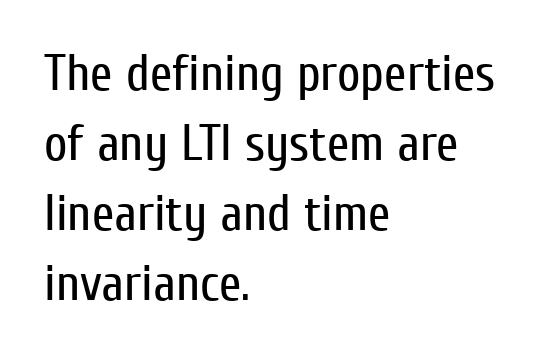
Q: Is the text bold? A: No.
Q: Is the text italic (slanted)? A: No, it is upright.
Q: Is the typeface a serif or a sans-serif typeface? A: Sans-serif.
Q: Is the text underlined? A: No.
Q: How is the paragraph aligned? A: Left-aligned.
Q: Is the spacing between letters normal or unusually wide? A: Normal.
Q: Is the spacing between lines tight, normal or loose? A: Normal.
Q: Width (condensed, normal, or wide)? A: Condensed.
Q: Stroke contrast? A: Low.
Q: x-height? A: Medium.
Q: Monospaced? A: No.
